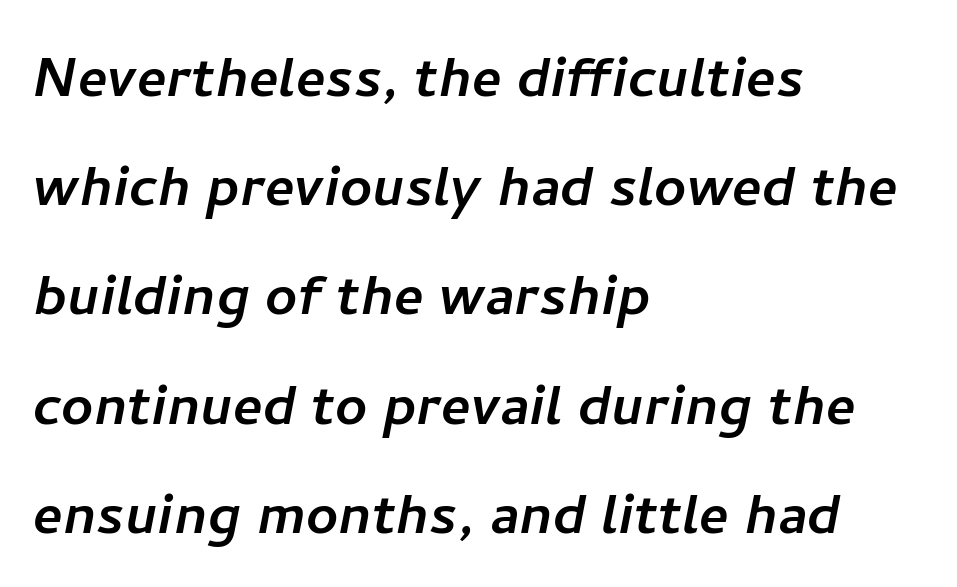
{"serif": "no", "width": "normal", "stroke_contrast": "low", "x_height": "medium", "monospaced": "no", "underline": "no", "align": "left", "line_spacing": "normal", "line_spacing_ratio": 1.56, "letter_spacing": "normal", "letter_spacing_em": 0.0, "glyph_px": 70}
